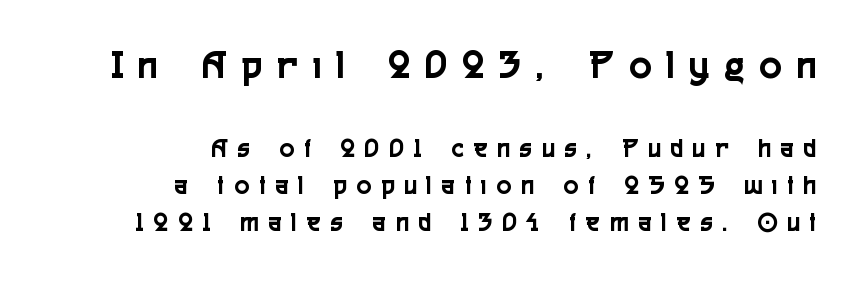
The foot of each line stays bare and open. Block one is the big one; block two sits smaller underneath. Every row of glyphs terminates at an identical x-position on the right. The glyphs in this specimen are sans serif.
